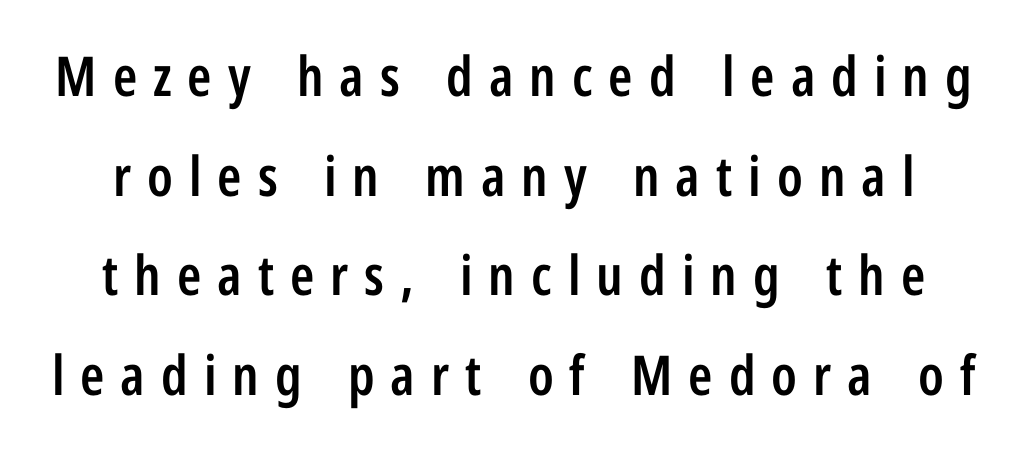
The image shows 55 px semibold, condensed sans-serif type, upright; set line spacing 1.81x, unusually wide letter spacing (+0.29 em), not underlined; low stroke contrast and a medium x-height.
